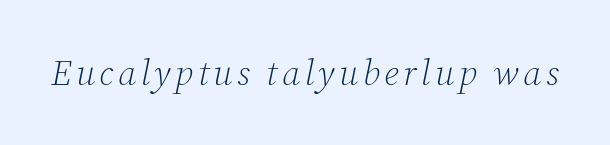
The image shows 36 px light serif type, italic (leaning right); set not underlined; low stroke contrast and a medium x-height.
